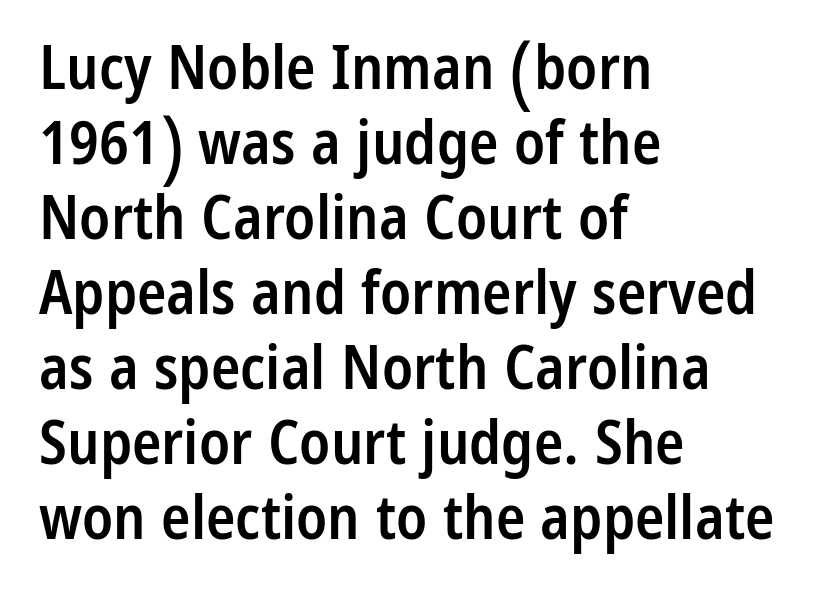
{"serif": "no", "italic": "no", "bold": "semi", "weight": "semibold", "width": "condensed", "stroke_contrast": "low", "x_height": "medium", "monospaced": "no", "underline": "no", "align": "left", "line_spacing_ratio": 1.23, "letter_spacing": "normal", "letter_spacing_em": 0.0, "glyph_px": 61}
